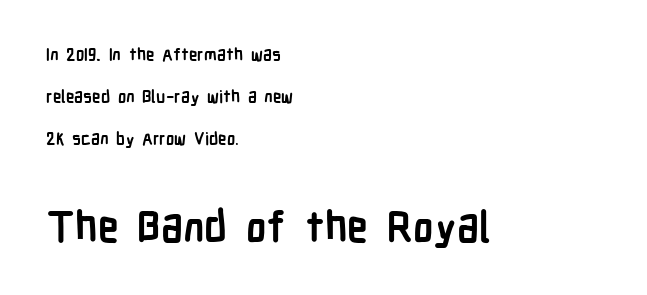
A typesetter would call this proportional, since set widths differ per character. This layout puts the modest block above and the oversized block below. Look at the tracking — it's just the regular setting, nothing added. One-word summary of the alignment: left.
